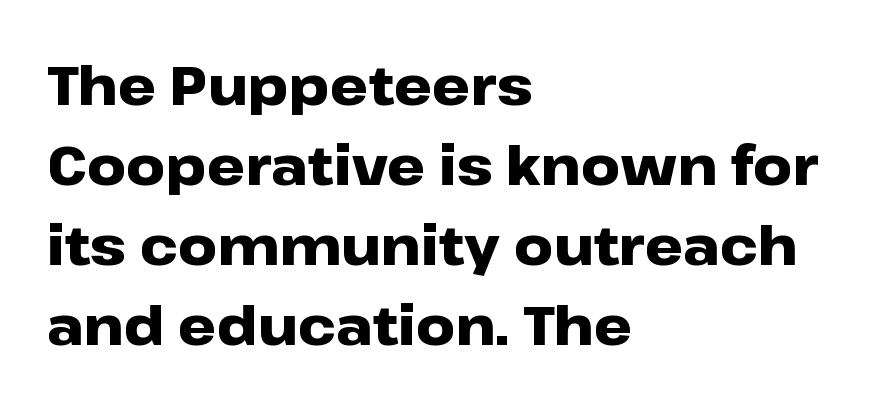
{"serif": "no", "italic": "no", "bold": "yes", "weight": "heavy", "width": "wide", "stroke_contrast": "low", "x_height": "medium", "monospaced": "no", "underline": "no", "align": "left", "line_spacing": "normal", "line_spacing_ratio": 1.48, "letter_spacing": "normal", "letter_spacing_em": 0.0, "glyph_px": 54}
